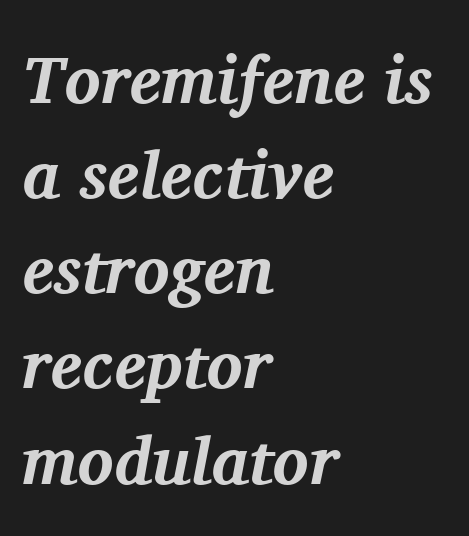
Yep, that's italic — everything's leaning. The paragraph shown leans on its left margin. The space beneath each line is pristine and unruled. This is serif lettering, the kind often seen in printed books.
